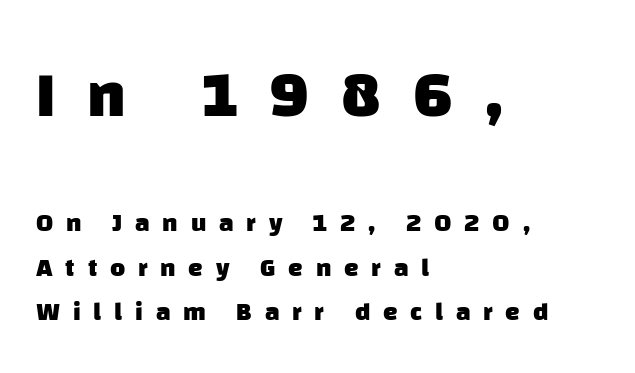
{"serif": "no", "bold": "yes", "weight": "heavy", "width": "normal", "stroke_contrast": "low", "x_height": "large", "monospaced": "no", "underline": "no", "align": "left", "line_spacing_ratio": 1.71, "letter_spacing": "wide", "letter_spacing_em": 0.49, "larger_block": "first", "size_ratio": 2.5, "glyph_px": 65}
